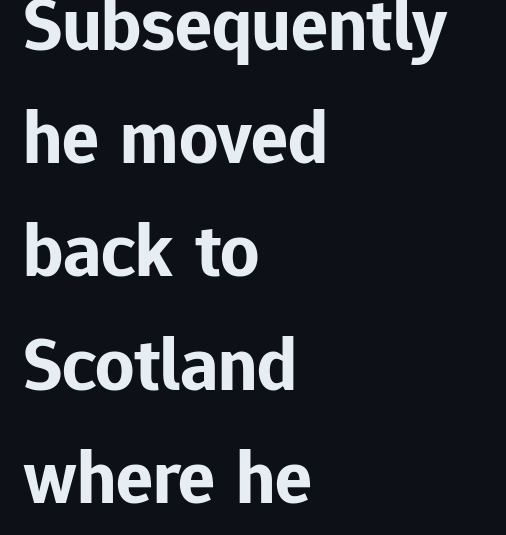
{"serif": "no", "italic": "no", "bold": "yes", "weight": "bold", "width": "normal", "stroke_contrast": "low", "x_height": "medium", "monospaced": "no", "underline": "no", "align": "left", "line_spacing": "normal", "line_spacing_ratio": 1.47, "letter_spacing": "normal", "letter_spacing_em": 0.0, "glyph_px": 77}
